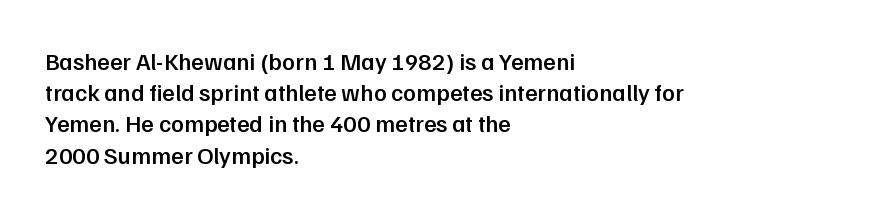
Q: Is the text bold? A: Semi-bold.
Q: Is the text italic (slanted)? A: No, it is upright.
Q: Is the text underlined? A: No.
Q: How is the paragraph aligned? A: Left-aligned.
Q: Is the spacing between letters normal or unusually wide? A: Normal.
Q: Is the spacing between lines tight, normal or loose? A: Normal.
